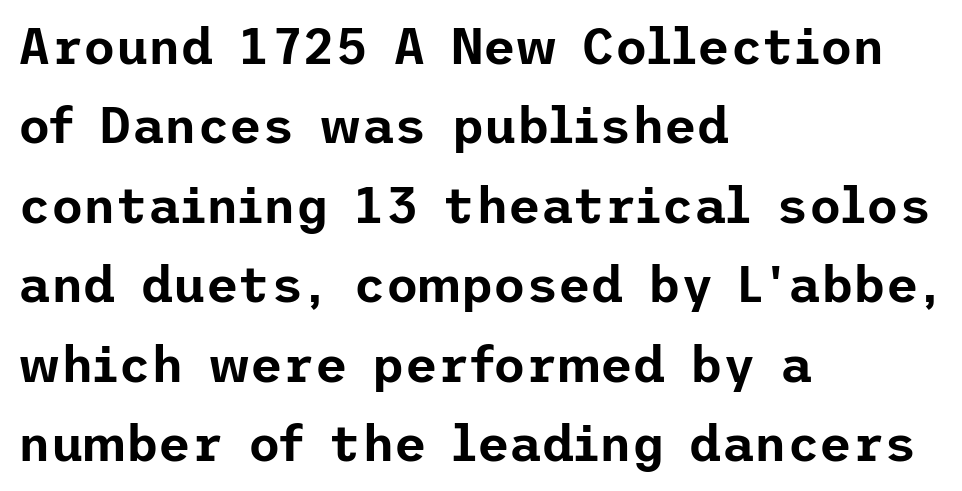
Q: Is the text italic (slanted)? A: No, it is upright.
Q: Is the typeface a serif or a sans-serif typeface? A: Sans-serif.
Q: Is the text underlined? A: No.
Q: How is the paragraph aligned? A: Left-aligned.
Q: Is the spacing between letters normal or unusually wide? A: Normal.
Q: Is the spacing between lines tight, normal or loose? A: Normal.
Q: Width (condensed, normal, or wide)? A: Normal.
Q: Stroke contrast? A: Low.
Q: x-height? A: Medium.
